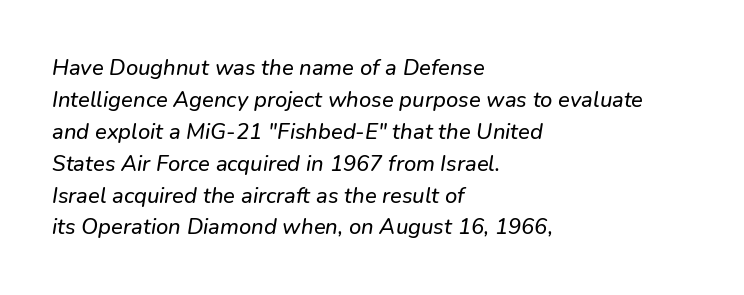
Casual observation: everything's shoved over to the left. Descenders are the only things crossing below the line. The space between consecutive lines is moderate. The letters sit at their default tracking, neither squeezed nor spread.
